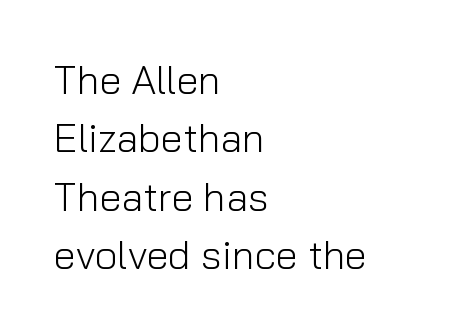
Every character sits straight up, as roman type does. The face used here is proportionally spaced, like ordinary book or web type. Weight class: somewhere from thin through regular. Does the leading feel generous? No, just average.
